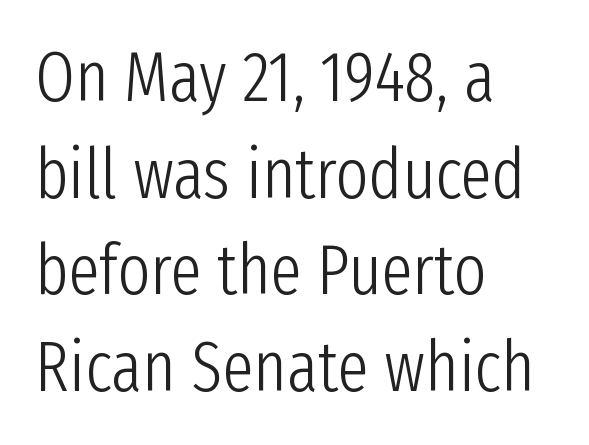
The image shows 70 px light, condensed sans-serif type, upright; set left-aligned, normal line spacing (1.38x), normal letter spacing, not underlined; low stroke contrast and a medium x-height.
